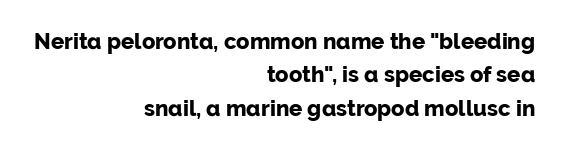
Q: Is the text bold? A: Yes.
Q: Is the text italic (slanted)? A: No, it is upright.
Q: Is the text underlined? A: No.
Q: How is the paragraph aligned? A: Right-aligned.
Q: Is the spacing between letters normal or unusually wide? A: Normal.
Q: Is the spacing between lines tight, normal or loose? A: Normal.
